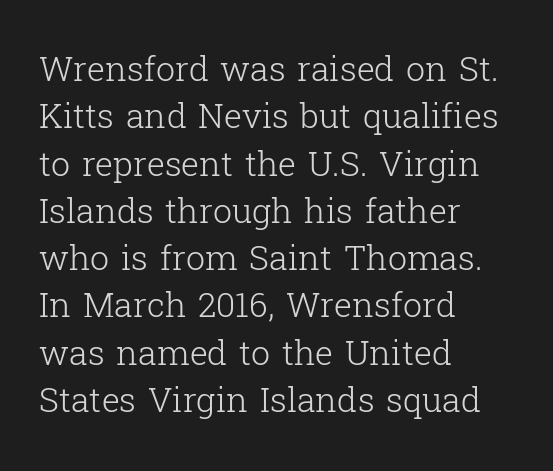
Q: Is the text bold? A: No.
Q: Is the text italic (slanted)? A: No, it is upright.
Q: Is the typeface a serif or a sans-serif typeface? A: Serif.
Q: Is the text underlined? A: No.
Q: How is the paragraph aligned? A: Left-aligned.
Q: Is the spacing between letters normal or unusually wide? A: Normal.
Q: Is the spacing between lines tight, normal or loose? A: Normal.
Q: Width (condensed, normal, or wide)? A: Normal.
Q: Stroke contrast? A: Low.
Q: x-height? A: Medium.
Q: Monospaced? A: No.
